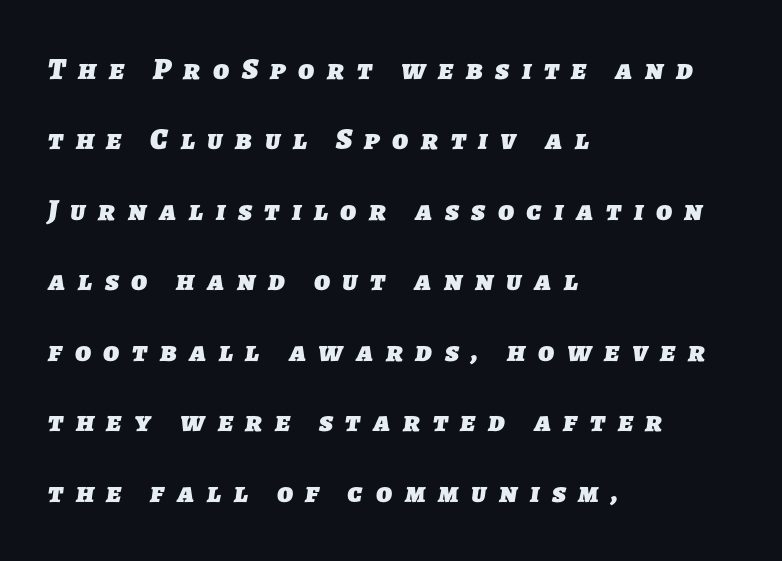
{"serif": "no", "bold": "yes", "weight": "heavy", "width": "normal", "stroke_contrast": "low", "x_height": "medium", "monospaced": "no", "underline": "no", "align": "left", "line_spacing": "loose", "line_spacing_ratio": 2.35, "letter_spacing": "wide", "letter_spacing_em": 0.42, "glyph_px": 30}
